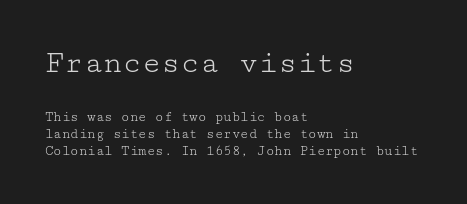
On a weight scale, this lands at 450 or below. Typographically, this falls in the serif category. Every row of glyphs begins at an identical x-position on the left. Type without underlining. Italic: no, the glyphs are upright roman. A typesetter would call this zero additional tracking.
